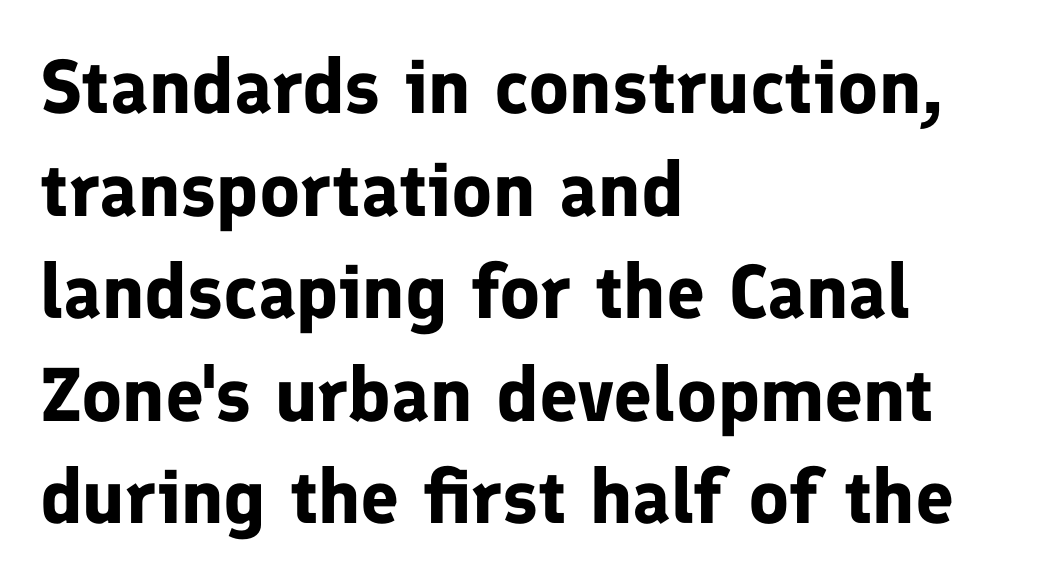
The image shows 76 px bold sans-serif type, upright; set left-aligned, normal line spacing (1.35x), normal letter spacing, not underlined; low stroke contrast and a medium x-height.
